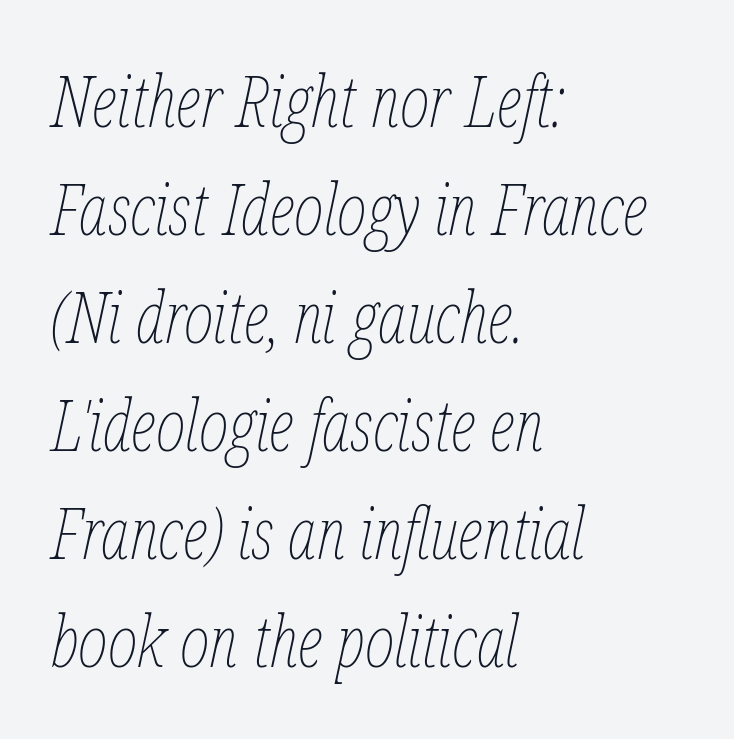
{"italic": "yes", "lean": "right", "slant_degrees": 12, "bold": "no", "weight": "thin", "width": "condensed", "stroke_contrast": "low", "x_height": "medium", "monospaced": "no", "underline": "no", "align": "left", "line_spacing": "normal", "line_spacing_ratio": 1.52, "letter_spacing": "normal", "letter_spacing_em": 0.0, "glyph_px": 71}
